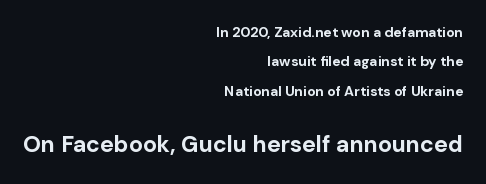
{"italic": "no", "bold": "yes", "underline": "no", "align": "right", "line_spacing": "loose", "line_spacing_ratio": 2.09, "letter_spacing": "normal", "letter_spacing_em": 0.0, "larger_block": "second", "size_ratio": 1.64, "glyph_px": 23}
